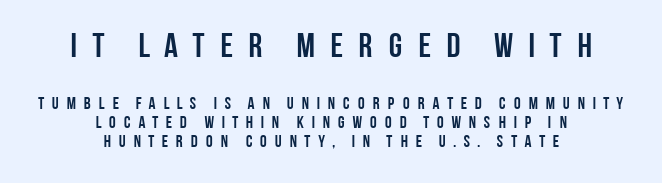
{"serif": "no", "italic": "no", "bold": "yes", "weight": "semibold", "width": "condensed", "stroke_contrast": "low", "x_height": "large", "monospaced": "no", "underline": "no", "align": "center", "line_spacing": "tight", "line_spacing_ratio": 1.11, "letter_spacing": "wide", "letter_spacing_em": 0.38, "larger_block": "first", "size_ratio": 2.0, "glyph_px": 34}
